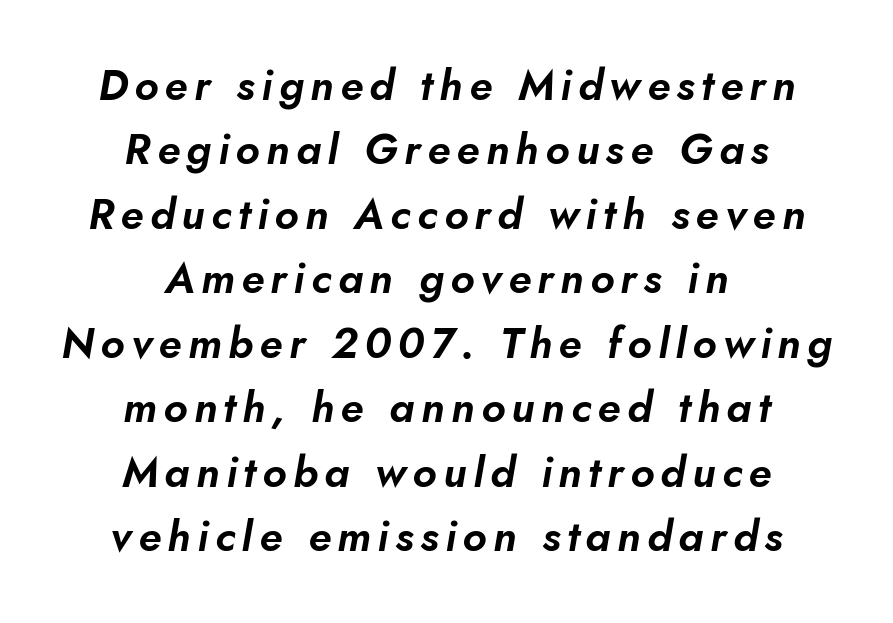
The glyphs are unaccompanied by any horizontal stroke below them. Each letter keeps its own natural width here, so spacing adapts to shape. This block has exactly the height ordinary leading produces. The specimen reads as italic at a glance. Each line is balanced around a shared central axis.
